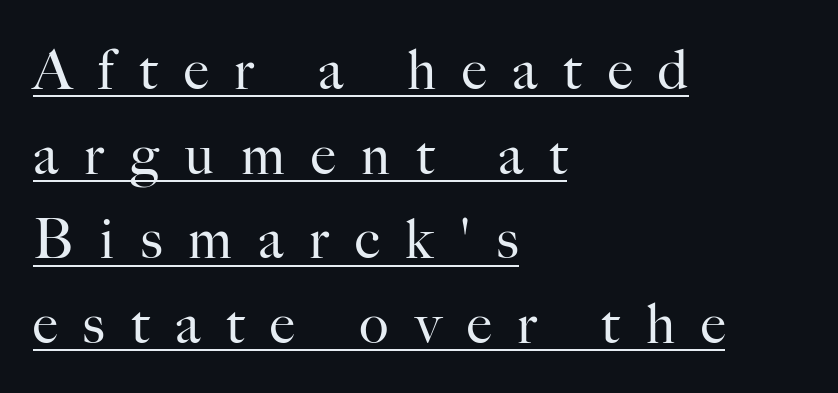
Q: Is the text bold? A: No.
Q: Is the text italic (slanted)? A: No, it is upright.
Q: Is the typeface a serif or a sans-serif typeface? A: Serif.
Q: Is the text underlined? A: Yes.
Q: How is the paragraph aligned? A: Left-aligned.
Q: Is the spacing between letters normal or unusually wide? A: Unusually wide.
Q: Is the spacing between lines tight, normal or loose? A: Normal.
Q: Width (condensed, normal, or wide)? A: Normal.
Q: Stroke contrast? A: High.
Q: x-height? A: Small.
Q: Monospaced? A: No.
